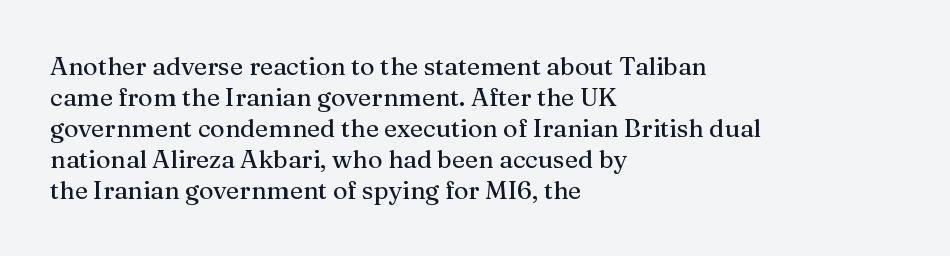
{"italic": "no", "underline": "no", "align": "left", "line_spacing_ratio": 1.24, "letter_spacing": "normal", "letter_spacing_em": 0.0, "glyph_px": 25}
